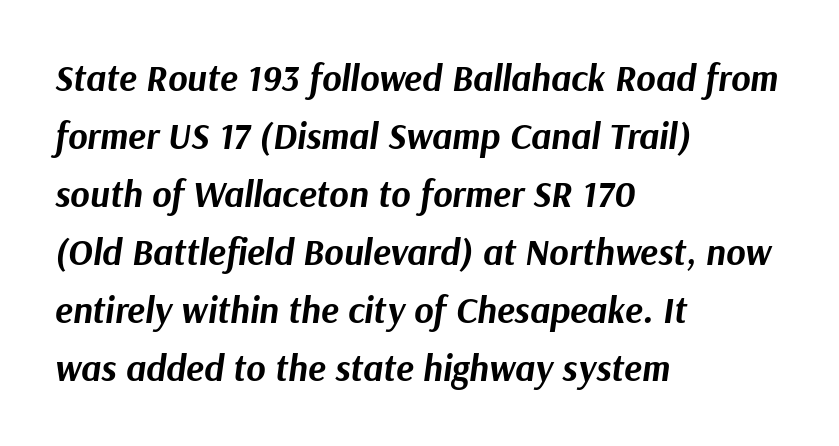
The image shows 37 px bold type, italic (leaning right); set left-aligned, normal line spacing (1.57x), normal letter spacing, not underlined; medium stroke contrast and a medium x-height.
